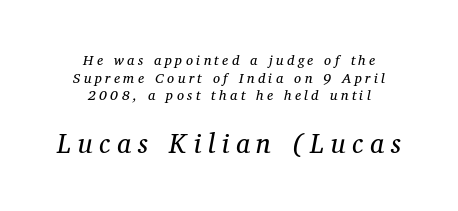
Q: Is the text bold? A: No.
Q: Is the text italic (slanted)? A: Yes, it leans right by about 12 degrees.
Q: Is the text underlined? A: No.
Q: How is the paragraph aligned? A: Centered.
Q: Is the spacing between letters normal or unusually wide? A: Unusually wide.
Q: Is the spacing between lines tight, normal or loose? A: Normal.
Q: Which block of text is set in a larger size, the first (top) or the second (bottom)? A: The second (bottom) one.
